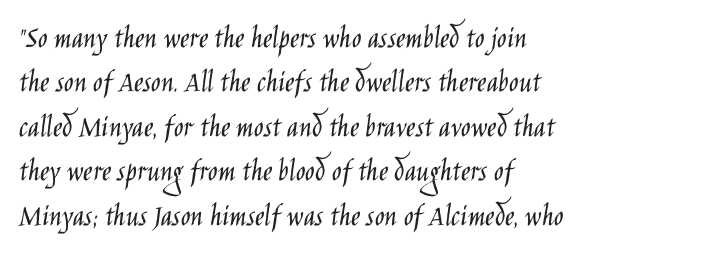
Q: Is the text bold? A: No.
Q: Is the text italic (slanted)? A: Yes.
Q: Is the typeface a serif or a sans-serif typeface? A: Sans-serif.
Q: Is the text underlined? A: No.
Q: How is the paragraph aligned? A: Left-aligned.
Q: Is the spacing between letters normal or unusually wide? A: Normal.
Q: Is the spacing between lines tight, normal or loose? A: Normal.
Q: Width (condensed, normal, or wide)? A: Condensed.
Q: Stroke contrast? A: Low.
Q: x-height? A: Large.
Q: Monospaced? A: No.
